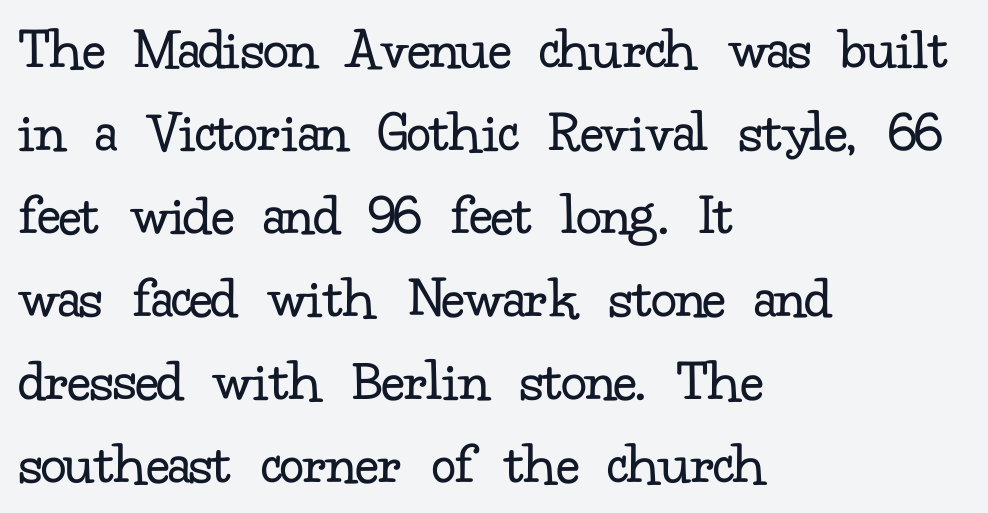
Q: Is the text bold? A: No.
Q: Is the text italic (slanted)? A: No, it is upright.
Q: Is the typeface a serif or a sans-serif typeface? A: Serif.
Q: Is the text underlined? A: No.
Q: How is the paragraph aligned? A: Left-aligned.
Q: Is the spacing between letters normal or unusually wide? A: Normal.
Q: Is the spacing between lines tight, normal or loose? A: Normal.
Q: Width (condensed, normal, or wide)? A: Normal.
Q: Stroke contrast? A: Low.
Q: x-height? A: Small.
Q: Monospaced? A: No.
